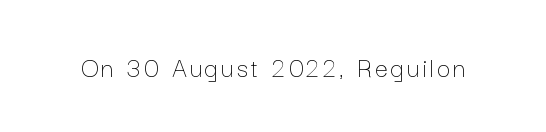
{"italic": "no", "bold": "no", "weight": "thin", "width": "normal", "stroke_contrast": "low", "x_height": "medium", "monospaced": "no", "underline": "no", "glyph_px": 29}
